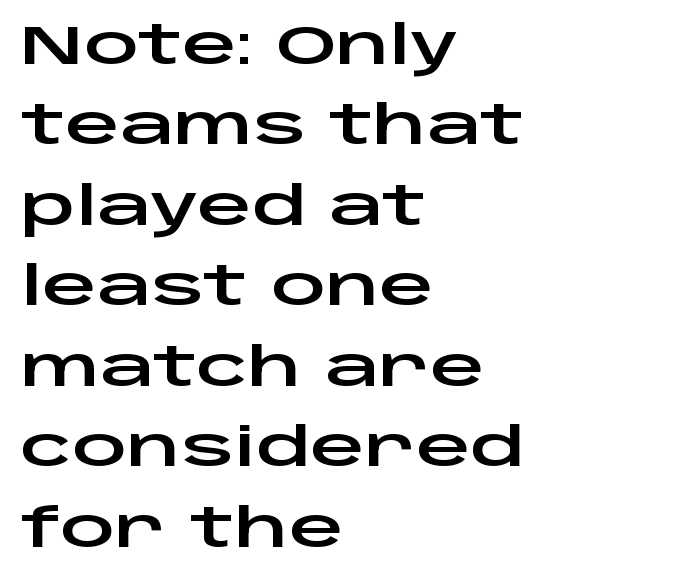
The letters stand straight up with perfectly vertical stems. Horizontal bands of white between lines are of average thickness. A classic flush-left, rag-right setting is used for this passage. Between one letter and the next there's only the usual sliver of space. Lines of text with bare space underneath. Regarding serifs, this sample does without them.
